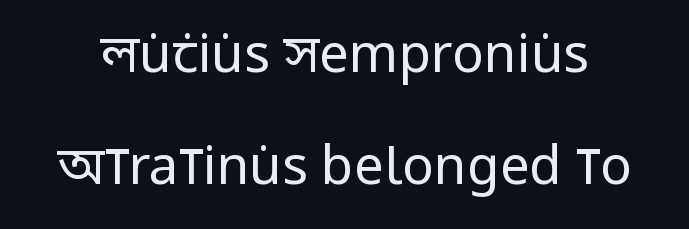
The image shows 53 px regular-weight, condensed sans-serif type, upright; set loose line spacing (2.11x), normal letter spacing, not underlined; low stroke contrast and a large x-height.
